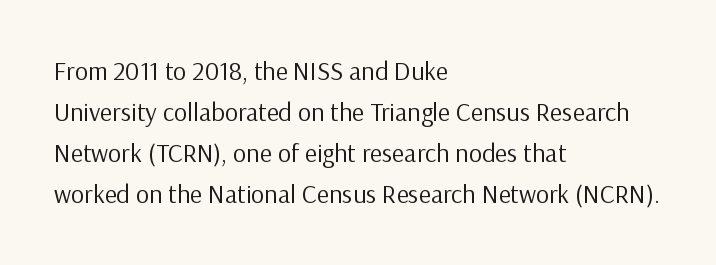
{"italic": "no", "bold": "no", "underline": "no", "align": "left", "line_spacing": "normal", "line_spacing_ratio": 1.58, "letter_spacing": "normal", "letter_spacing_em": 0.0, "glyph_px": 26}
